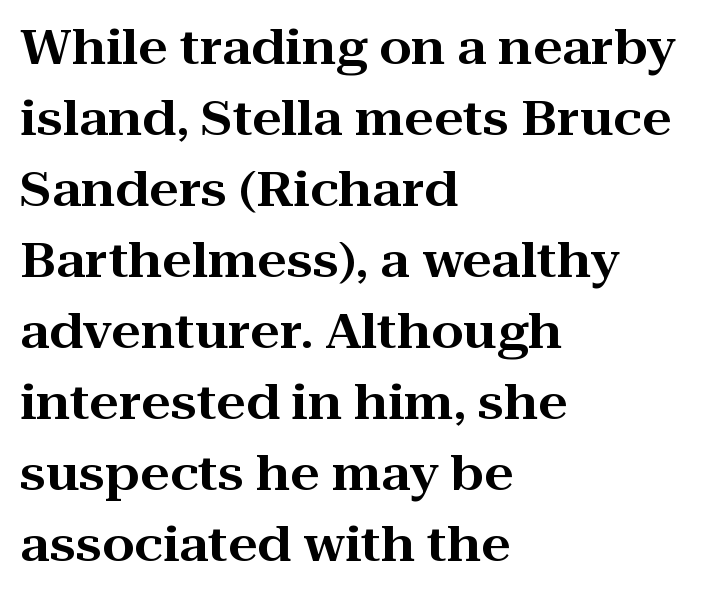
{"serif": "yes", "italic": "no", "width": "wide", "stroke_contrast": "high", "x_height": "medium", "monospaced": "no", "underline": "no", "align": "left", "line_spacing": "normal", "line_spacing_ratio": 1.51, "letter_spacing": "normal", "letter_spacing_em": 0.0, "glyph_px": 47}
